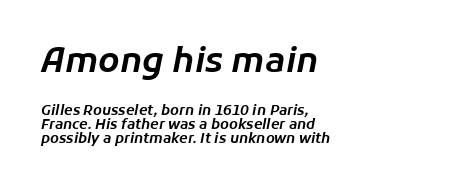
Q: Is the text italic (slanted)? A: Yes, it leans right by about 11 degrees.
Q: Is the text underlined? A: No.
Q: How is the paragraph aligned? A: Left-aligned.
Q: Is the spacing between letters normal or unusually wide? A: Normal.
Q: Is the spacing between lines tight, normal or loose? A: Tight.
Q: Which block of text is set in a larger size, the first (top) or the second (bottom)? A: The first (top) one.
Q: Width (condensed, normal, or wide)? A: Normal.
Q: Stroke contrast? A: Low.
Q: x-height? A: Medium.
Q: Monospaced? A: No.
